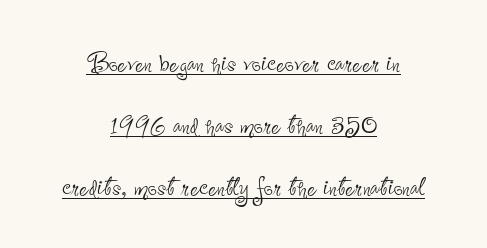
One glance says open: line gaps are wider than usual. Character widths vary here, with narrow letters taking less room than wide ones. Caption: face not bold, strokes unweighted. Examine the stroke ends and you'll find no serifs. Quick note: underline on. Visually the block forms a symmetrical silhouette, jagged on both flanks.
